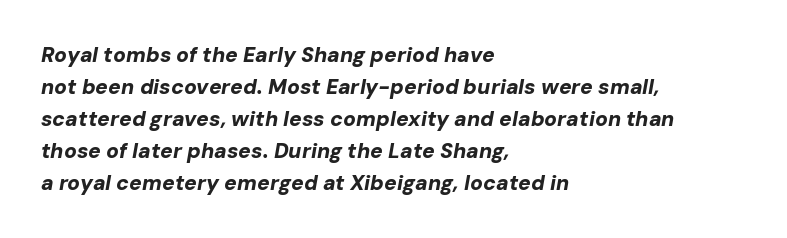
{"italic": "yes", "lean": "right", "slant_degrees": 10, "bold": "yes", "underline": "no", "align": "left", "line_spacing": "normal", "line_spacing_ratio": 1.52, "letter_spacing": "normal", "letter_spacing_em": 0.0, "glyph_px": 21}
